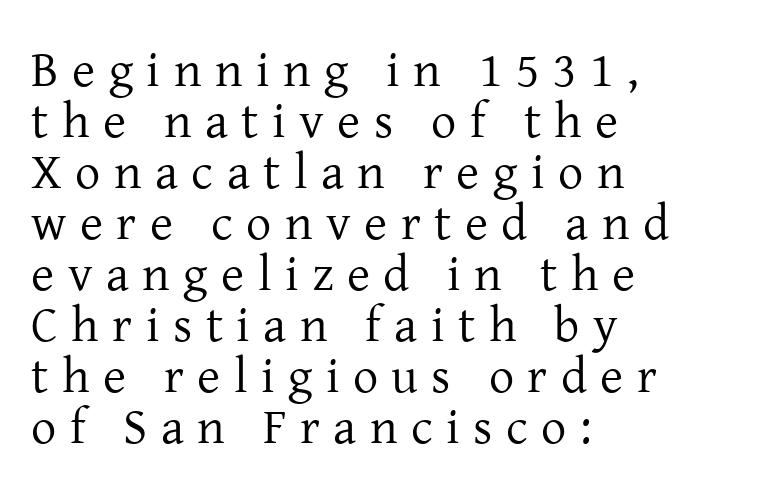
Q: Is the text bold? A: No.
Q: Is the text italic (slanted)? A: No, it is upright.
Q: Is the typeface a serif or a sans-serif typeface? A: Serif.
Q: Is the text underlined? A: No.
Q: How is the paragraph aligned? A: Left-aligned.
Q: Is the spacing between letters normal or unusually wide? A: Unusually wide.
Q: Is the spacing between lines tight, normal or loose? A: Tight.
Q: Width (condensed, normal, or wide)? A: Normal.
Q: Stroke contrast? A: Low.
Q: x-height? A: Medium.
Q: Monospaced? A: No.
